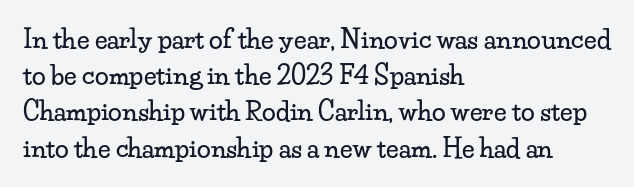
The image shows 25 px text type, upright; set left-aligned, normal line spacing (1.45x), normal letter spacing, not underlined.
